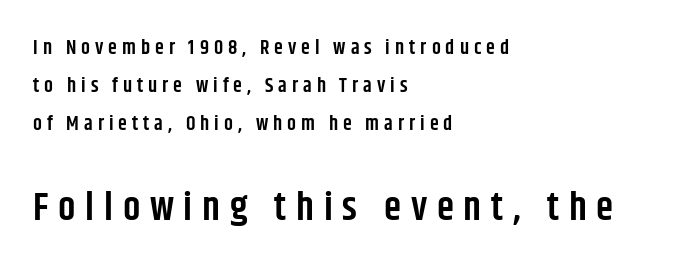
The image shows 39 px semibold, condensed sans-serif type, upright; set left-aligned, loose line spacing (1.91x), unusually wide letter spacing (+0.25 em), not underlined; the second (bottom) block is 1.95x larger; low stroke contrast and a large x-height.
